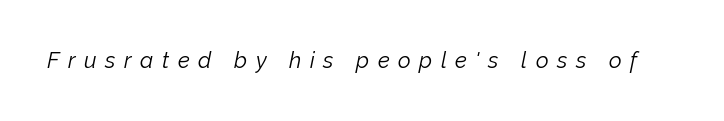
Q: Is the text bold? A: No.
Q: Is the text italic (slanted)? A: Yes, it leans right by about 12 degrees.
Q: Is the text underlined? A: No.
Q: Is the spacing between letters normal or unusually wide? A: Unusually wide.
